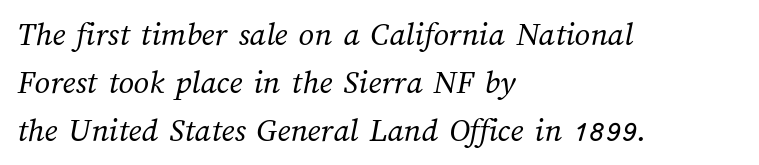
The image shows 34 px regular-weight type; set left-aligned, normal line spacing (1.41x), normal letter spacing, not underlined; medium stroke contrast and a medium x-height.
